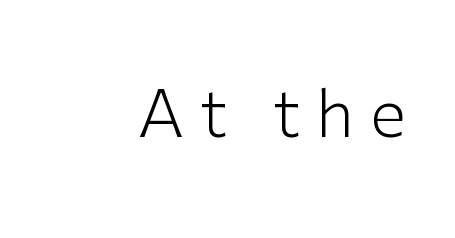
{"serif": "no", "italic": "no", "bold": "no", "weight": "light", "width": "normal", "stroke_contrast": "low", "x_height": "medium", "monospaced": "no", "underline": "no", "align": "right", "letter_spacing": "wide", "letter_spacing_em": 0.24, "glyph_px": 66}
